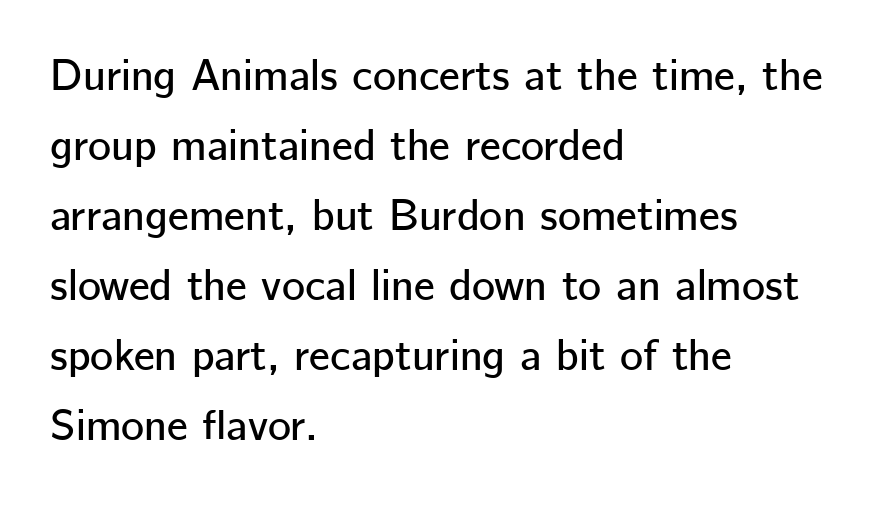
The image shows 44 px sans-serif type, upright; set left-aligned, normal line spacing (1.59x), normal letter spacing, not underlined; low stroke contrast and a medium x-height.
